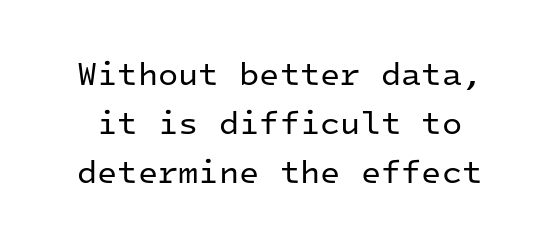
Q: Is the text bold? A: No.
Q: Is the text italic (slanted)? A: No, it is upright.
Q: Is the typeface a serif or a sans-serif typeface? A: Sans-serif.
Q: Is the text underlined? A: No.
Q: Is the spacing between letters normal or unusually wide? A: Normal.
Q: Is the spacing between lines tight, normal or loose? A: Normal.
Q: Width (condensed, normal, or wide)? A: Normal.
Q: Stroke contrast? A: Low.
Q: x-height? A: Medium.
Q: Monospaced? A: Yes.
